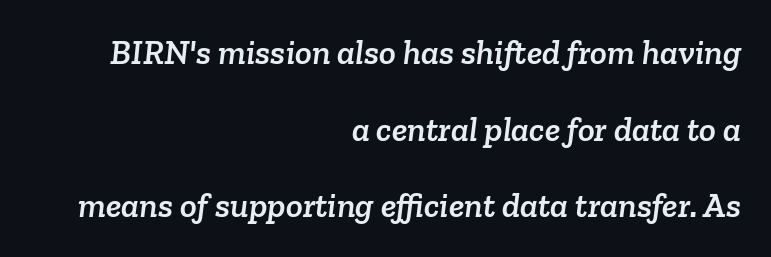
The image shows 35 px serif type; set right-aligned, loose line spacing (2.19x), normal letter spacing, not underlined; low stroke contrast and a medium x-height.
